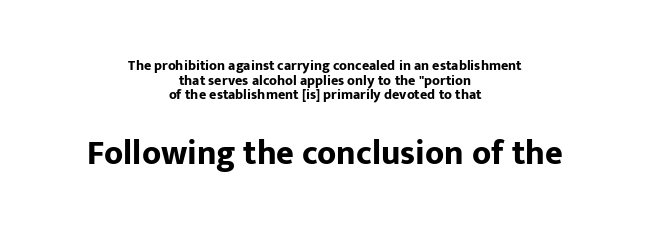
The image shows 34 px bold sans-serif type, upright; set centered, tight line spacing (1.04x), normal letter spacing, not underlined; the second (bottom) block is 2.43x larger; low stroke contrast and a medium x-height.
